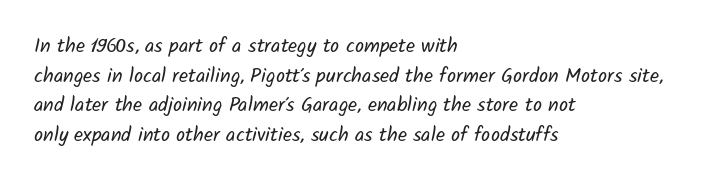
Q: Is the text bold? A: No.
Q: Is the text underlined? A: No.
Q: How is the paragraph aligned? A: Left-aligned.
Q: Is the spacing between letters normal or unusually wide? A: Normal.
Q: Is the spacing between lines tight, normal or loose? A: Normal.
